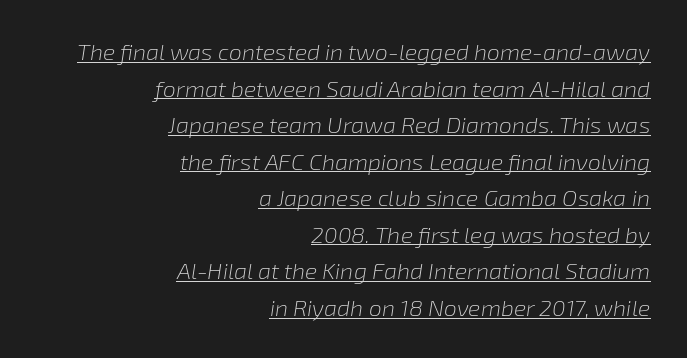
The image shows 23 px text type, italic (leaning right); set right-aligned, normal line spacing (1.59x), normal letter spacing, underlined.
